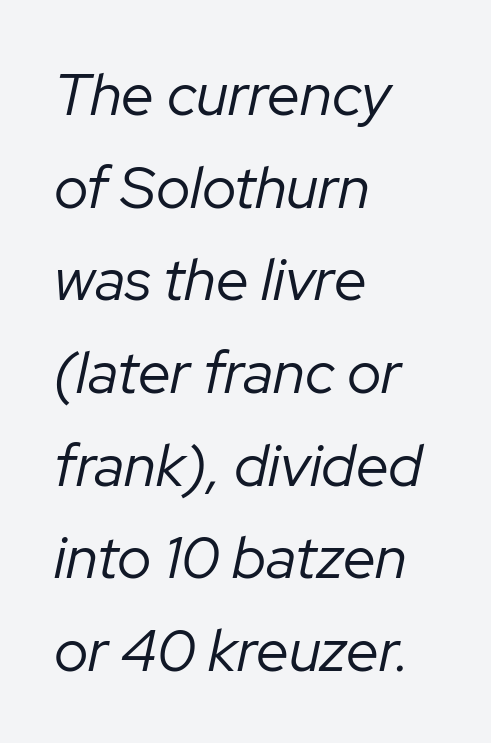
{"italic": "yes", "lean": "right", "slant_degrees": 12, "bold": "no", "weight": "regular", "width": "normal", "stroke_contrast": "low", "x_height": "medium", "monospaced": "no", "underline": "no", "align": "left", "line_spacing": "normal", "line_spacing_ratio": 1.57, "letter_spacing": "normal", "letter_spacing_em": 0.0, "glyph_px": 59}
